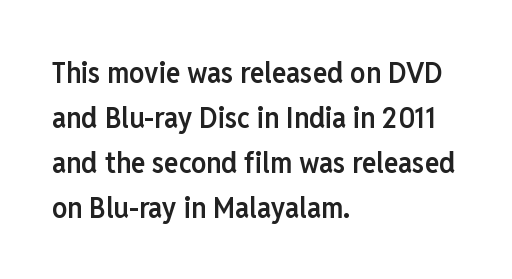
Q: Is the text bold? A: Semi-bold.
Q: Is the text italic (slanted)? A: No, it is upright.
Q: Is the typeface a serif or a sans-serif typeface? A: Sans-serif.
Q: Is the text underlined? A: No.
Q: How is the paragraph aligned? A: Left-aligned.
Q: Is the spacing between letters normal or unusually wide? A: Normal.
Q: Is the spacing between lines tight, normal or loose? A: Normal.
Q: Width (condensed, normal, or wide)? A: Condensed.
Q: Stroke contrast? A: Low.
Q: x-height? A: Medium.
Q: Monospaced? A: No.
